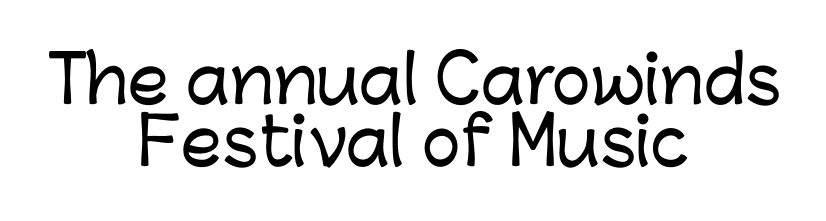
Q: Is the text italic (slanted)? A: No, it is upright.
Q: Is the typeface a serif or a sans-serif typeface? A: Sans-serif.
Q: Is the text underlined? A: No.
Q: How is the paragraph aligned? A: Centered.
Q: Is the spacing between letters normal or unusually wide? A: Normal.
Q: Is the spacing between lines tight, normal or loose? A: Tight.
Q: Width (condensed, normal, or wide)? A: Normal.
Q: Stroke contrast? A: Low.
Q: x-height? A: Medium.
Q: Monospaced? A: No.
